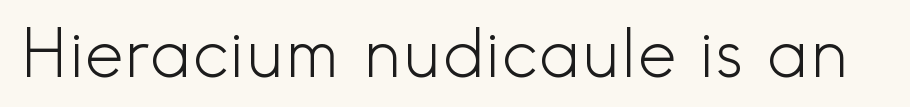
The rendering uses natural spacing where letterforms have individual widths. The letters stand straight up with perfectly vertical stems. This reads as an unemphasized weight, regular at the heaviest. A sans-serif font was chosen for this passage.
